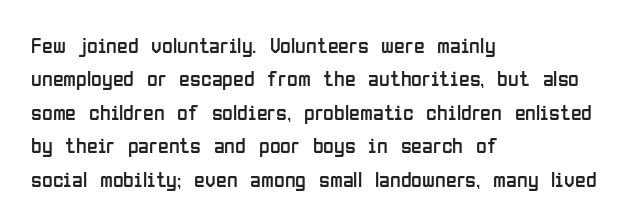
{"italic": "no", "bold": "no", "underline": "no", "align": "left", "line_spacing": "normal", "line_spacing_ratio": 1.52, "letter_spacing": "normal", "letter_spacing_em": 0.0, "glyph_px": 22}
